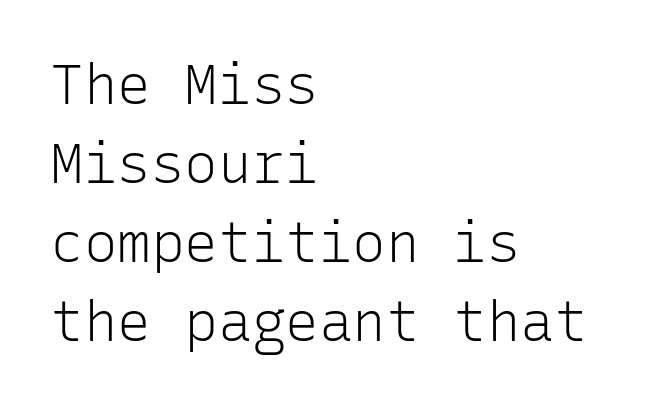
The image shows 56 px light sans-serif type, upright, monospaced; set left-aligned, normal line spacing (1.41x), normal letter spacing, not underlined; low stroke contrast and a medium x-height.
